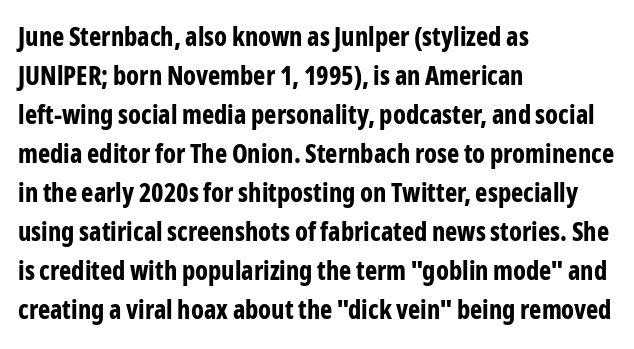
{"italic": "no", "bold": "yes", "underline": "no", "align": "left", "line_spacing": "normal", "line_spacing_ratio": 1.5, "letter_spacing": "normal", "letter_spacing_em": 0.0, "glyph_px": 26}
